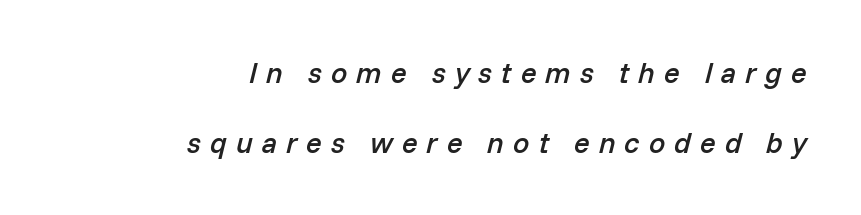
The image shows 29 px semibold type, italic (leaning right); set right-aligned, loose line spacing (2.41x), unusually wide letter spacing (+0.31 em), not underlined; low stroke contrast and a medium x-height.
